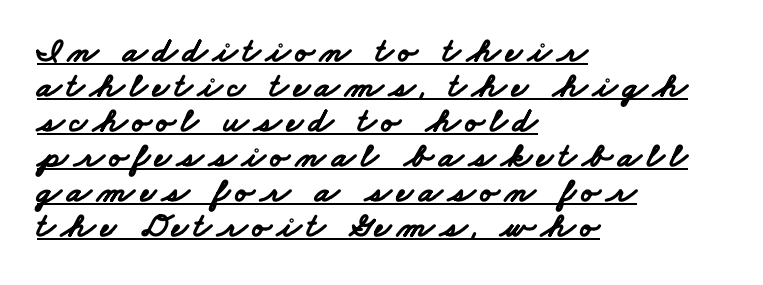
The image shows 35 px bold, wide sans-serif type; set left-aligned, tight line spacing (1.0x), underlined; low stroke contrast and a small x-height.
